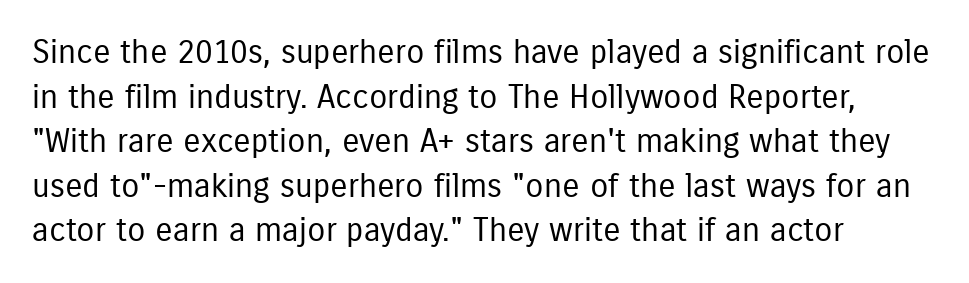
{"serif": "no", "italic": "no", "bold": "no", "weight": "regular", "width": "condensed", "stroke_contrast": "low", "x_height": "medium", "monospaced": "no", "underline": "no", "align": "left", "line_spacing": "normal", "line_spacing_ratio": 1.35, "letter_spacing": "normal", "letter_spacing_em": 0.0, "glyph_px": 33}
